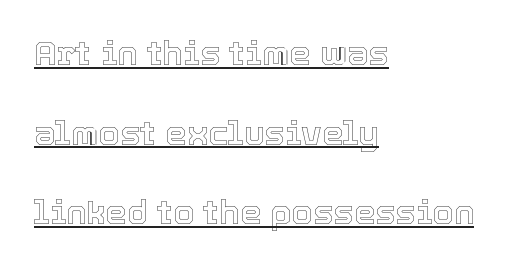
Horizontal bands of white between lines are thick stripes. Looks like regular typesetting: each glyph gets only the width it needs. Which margin do the lines hug? The left one — the right edge is uneven. Students, observe the line beneath the letters — that is underlining. The specimen reads as upright at a glance.
